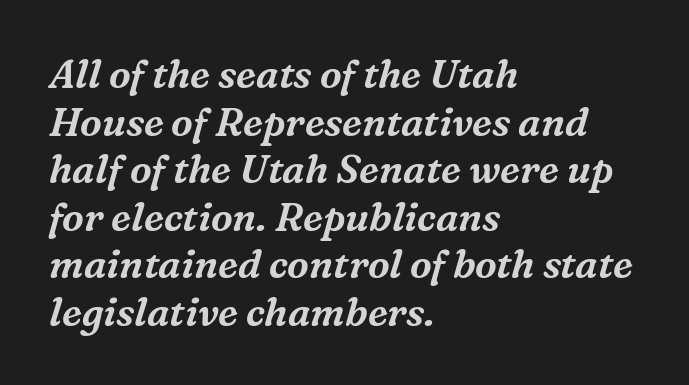
The image shows 39 px serif type, italic (leaning right); set left-aligned, line spacing 1.22x, normal letter spacing, not underlined; medium stroke contrast and a medium x-height.
